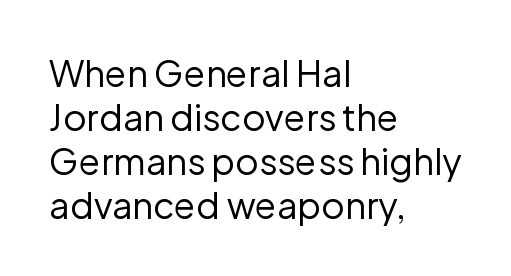
Q: Is the text bold? A: No.
Q: Is the text italic (slanted)? A: No, it is upright.
Q: Is the typeface a serif or a sans-serif typeface? A: Sans-serif.
Q: Is the text underlined? A: No.
Q: How is the paragraph aligned? A: Left-aligned.
Q: Is the spacing between letters normal or unusually wide? A: Normal.
Q: Width (condensed, normal, or wide)? A: Normal.
Q: Stroke contrast? A: Low.
Q: x-height? A: Medium.
Q: Monospaced? A: No.
